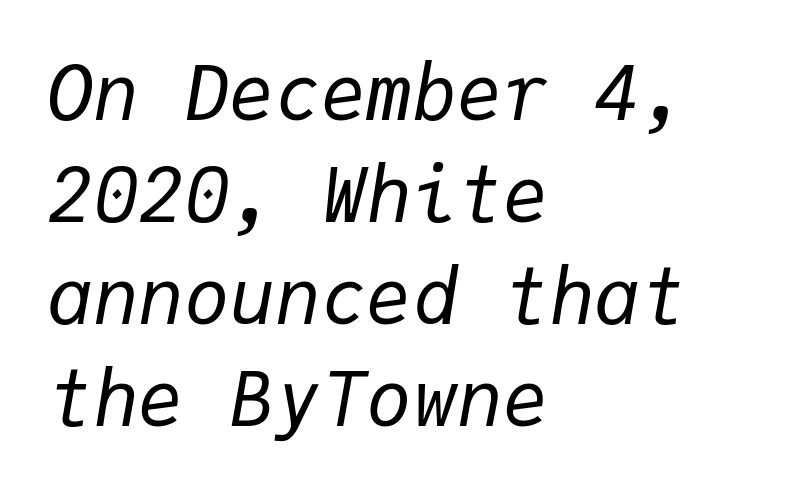
{"italic": "yes", "lean": "right", "slant_degrees": 9, "bold": "no", "weight": "regular", "width": "normal", "stroke_contrast": "low", "x_height": "medium", "monospaced": "yes", "underline": "no", "align": "left", "line_spacing": "normal", "line_spacing_ratio": 1.34, "letter_spacing": "normal", "letter_spacing_em": 0.0, "glyph_px": 76}
